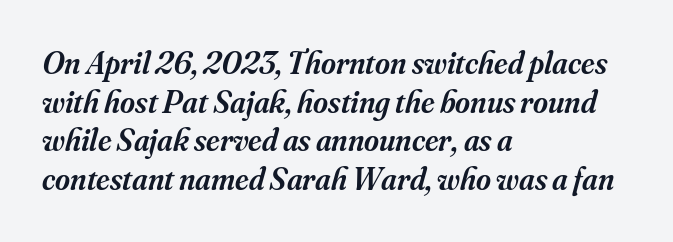
{"serif": "yes", "italic": "yes", "lean": "right", "slant_degrees": 16, "bold": "semi", "weight": "semibold", "width": "normal", "stroke_contrast": "medium", "x_height": "small", "monospaced": "no", "underline": "no", "align": "left", "line_spacing_ratio": 1.21, "letter_spacing": "normal", "letter_spacing_em": 0.0, "glyph_px": 32}
